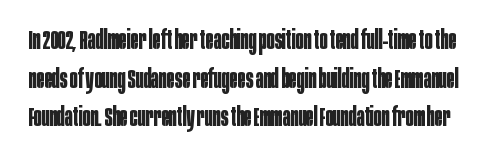
Q: Is the text bold? A: Yes.
Q: Is the text italic (slanted)? A: No, it is upright.
Q: Is the text underlined? A: No.
Q: Is the spacing between letters normal or unusually wide? A: Normal.
Q: Is the spacing between lines tight, normal or loose? A: Normal.
